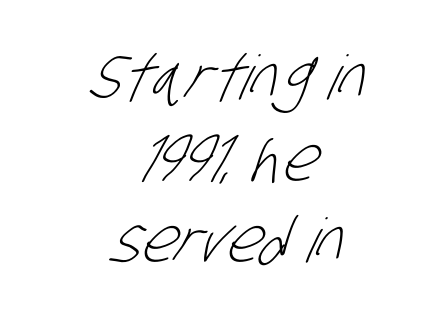
What's the leading like? Ordinary, nothing unusual. These lines are composed in type without serifs. Rule under the text: the space is simply empty. A light-to-regular cut is what we see here.
